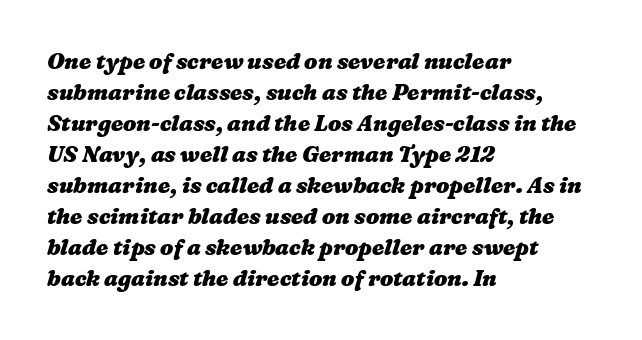
{"bold": "yes", "underline": "no", "align": "left", "line_spacing": "normal", "line_spacing_ratio": 1.41, "letter_spacing": "normal", "letter_spacing_em": 0.0, "glyph_px": 22}
